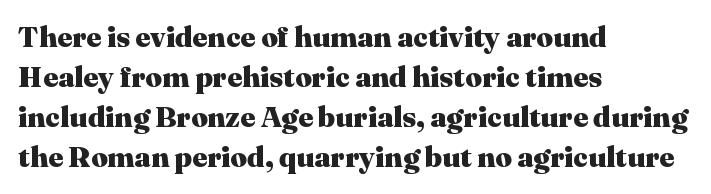
{"serif": "yes", "italic": "no", "bold": "yes", "weight": "heavy", "width": "normal", "stroke_contrast": "medium", "x_height": "medium", "monospaced": "no", "underline": "no", "align": "left", "line_spacing": "normal", "line_spacing_ratio": 1.38, "letter_spacing": "normal", "letter_spacing_em": 0.0, "glyph_px": 29}
